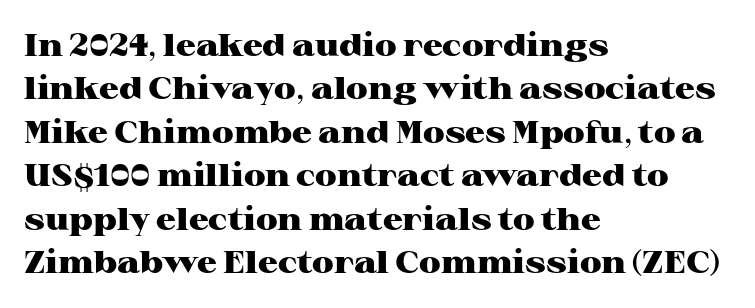
In terms of letterform style, serifs are clearly present. These lines are set flush left with a ragged right edge. The font's upright variant was chosen for this text. The glyphs are unaccompanied by any horizontal stroke below them. The rendering uses a bold face; every stroke is thick and dark. Character widths vary here, with narrow letters taking less room than wide ones.
